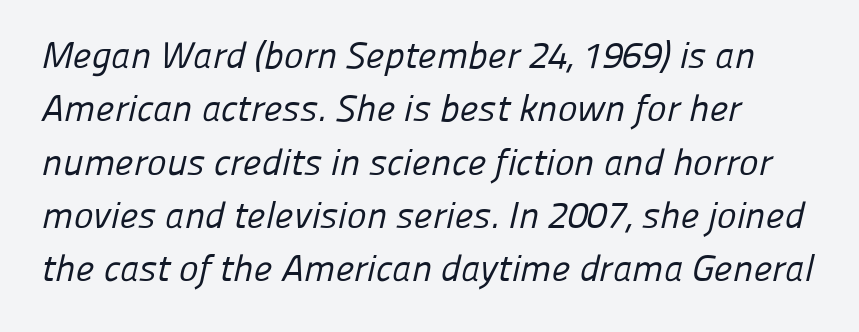
Does extra space separate the letters? No, they use regular spacing. Any mark beneath the type? The region is blank. A typesetter would label this face a sans. Successive baselines arrive at the customary interval. Varying glyph widths throughout — classic text-font behaviour.
